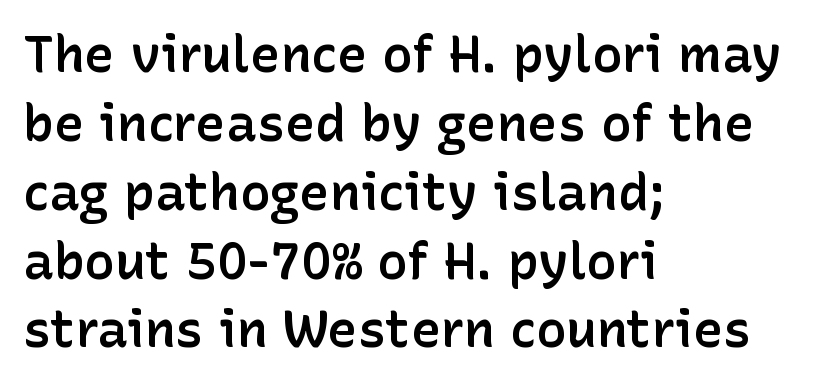
Q: Is the text bold? A: Semi-bold.
Q: Is the text italic (slanted)? A: No, it is upright.
Q: Is the typeface a serif or a sans-serif typeface? A: Sans-serif.
Q: Is the text underlined? A: No.
Q: How is the paragraph aligned? A: Left-aligned.
Q: Is the spacing between letters normal or unusually wide? A: Normal.
Q: Is the spacing between lines tight, normal or loose? A: Normal.
Q: Width (condensed, normal, or wide)? A: Normal.
Q: Stroke contrast? A: Low.
Q: x-height? A: Medium.
Q: Monospaced? A: No.
